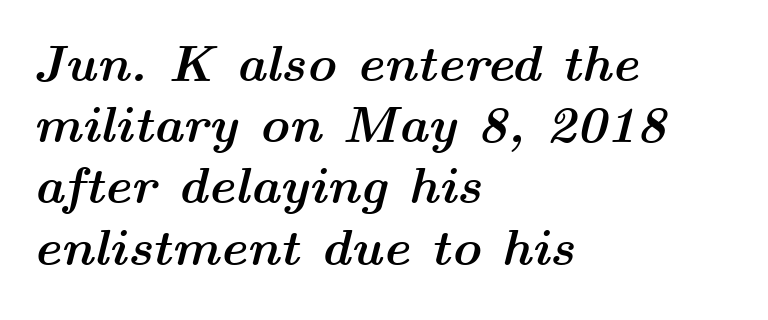
The image shows 51 px semibold, wide type, italic (leaning right); set left-aligned, line spacing 1.2x, normal letter spacing, not underlined; medium stroke contrast and a medium x-height.
